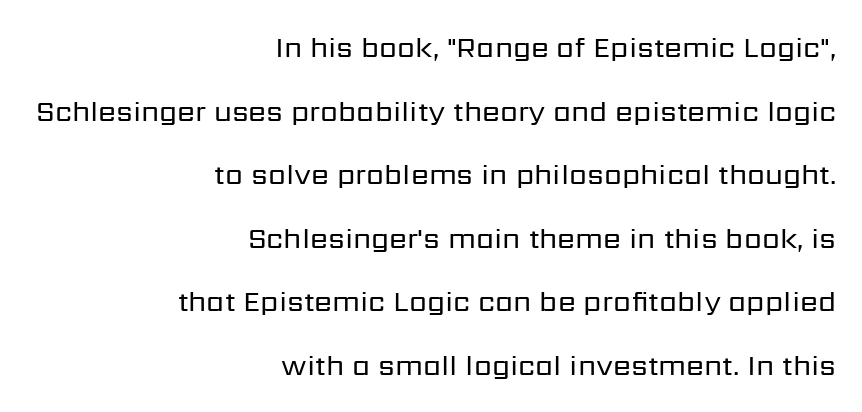
Q: Is the text bold? A: No.
Q: Is the text italic (slanted)? A: No, it is upright.
Q: Is the typeface a serif or a sans-serif typeface? A: Sans-serif.
Q: Is the text underlined? A: No.
Q: How is the paragraph aligned? A: Right-aligned.
Q: Is the spacing between letters normal or unusually wide? A: Normal.
Q: Is the spacing between lines tight, normal or loose? A: Loose.
Q: Width (condensed, normal, or wide)? A: Normal.
Q: Stroke contrast? A: Low.
Q: x-height? A: Medium.
Q: Monospaced? A: No.
